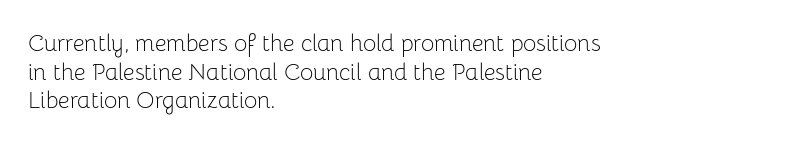
Beneath every word, the page is bare. On a weight scale, this lands at 450 or below. Look at the tracking — it's just the regular setting, nothing added. The typesetter chose a ragged-right arrangement here. Upright lettering throughout.
